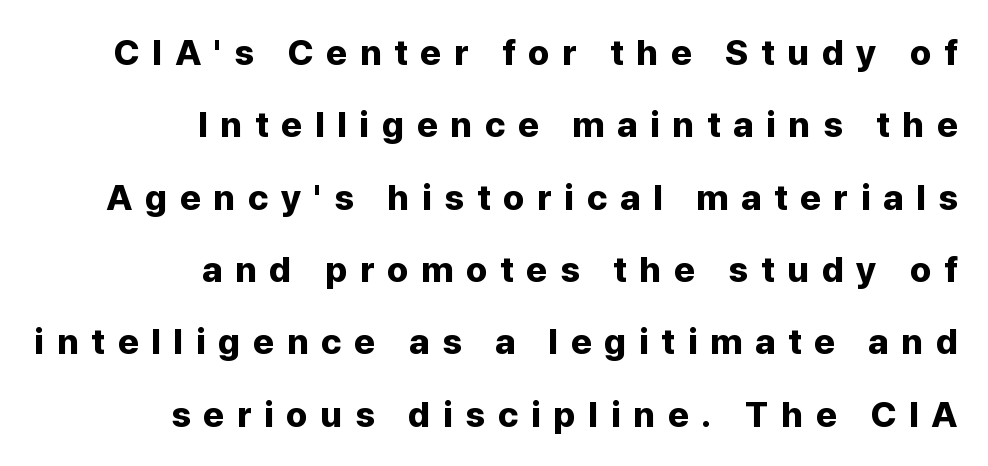
The image shows 36 px bold sans-serif type, upright; set right-aligned, loose line spacing (2.01x), unusually wide letter spacing (+0.35 em), not underlined; low stroke contrast and a medium x-height.
